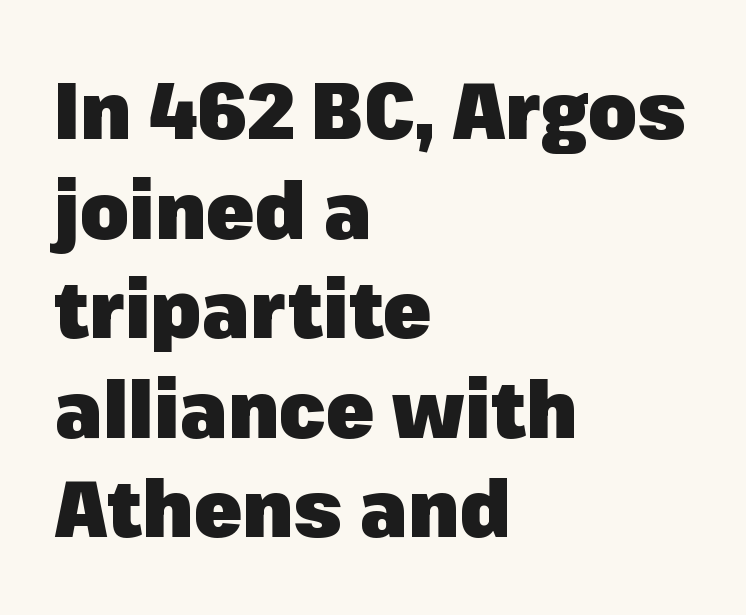
The image shows 79 px heavy sans-serif type, upright; set left-aligned, normal line spacing (1.26x), normal letter spacing, not underlined; low stroke contrast and a medium x-height.
